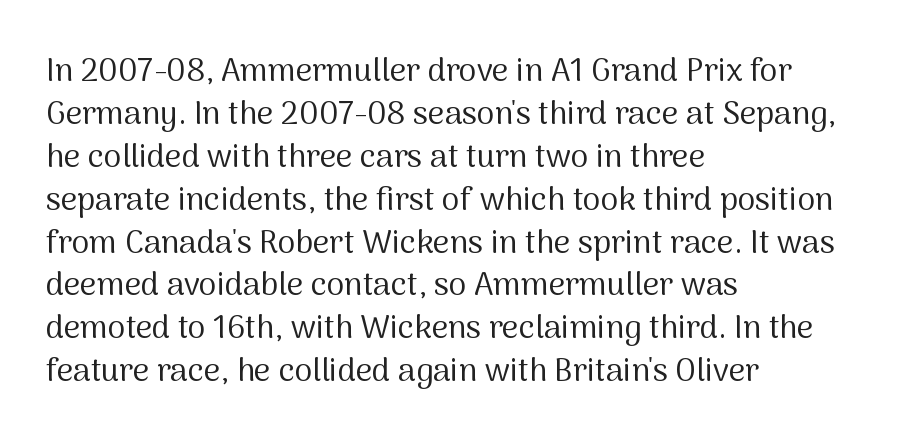
{"serif": "no", "italic": "no", "bold": "no", "weight": "regular", "width": "normal", "stroke_contrast": "medium", "x_height": "medium", "monospaced": "no", "underline": "no", "align": "left", "line_spacing": "normal", "line_spacing_ratio": 1.34, "letter_spacing": "normal", "letter_spacing_em": 0.0, "glyph_px": 32}
